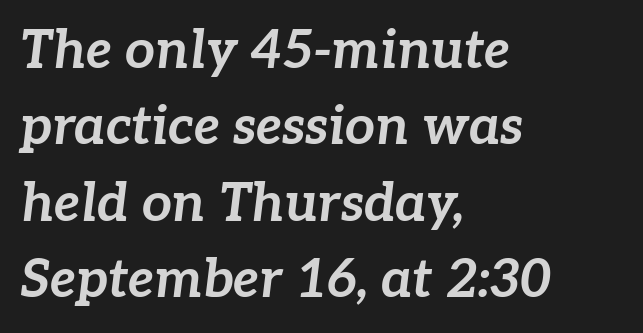
{"italic": "yes", "lean": "right", "slant_degrees": 7, "bold": "yes", "weight": "bold", "width": "normal", "stroke_contrast": "low", "x_height": "medium", "monospaced": "no", "underline": "no", "align": "left", "line_spacing": "normal", "line_spacing_ratio": 1.44, "letter_spacing": "normal", "letter_spacing_em": 0.0, "glyph_px": 53}
